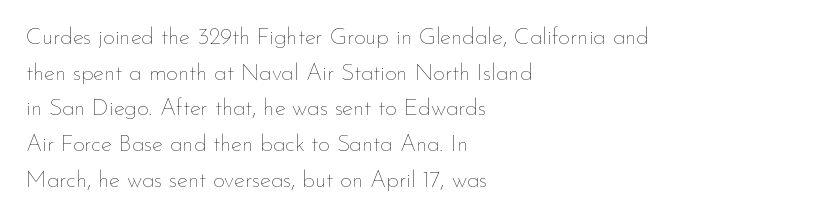
Q: Is the text bold? A: No.
Q: Is the text italic (slanted)? A: No, it is upright.
Q: Is the text underlined? A: No.
Q: How is the paragraph aligned? A: Left-aligned.
Q: Is the spacing between letters normal or unusually wide? A: Normal.
Q: Is the spacing between lines tight, normal or loose? A: Normal.
